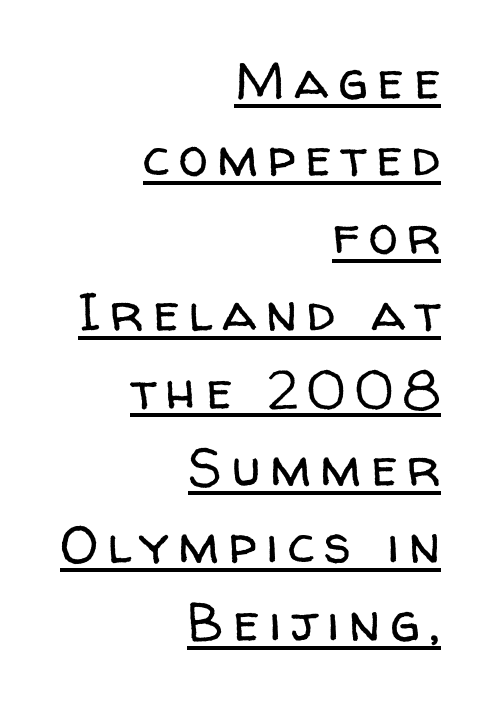
Horizontally, the lines are justified to the trailing edge only. Is there much room between lines? A standard amount, neither cramped nor airy. Does the lettering tilt? It doesn't — this is upright. Ink coverage per letter is moderate at most. The rendering uses natural spacing where letterforms have individual widths.
